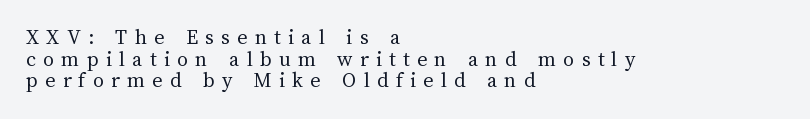
Leading: reduced. Someone cranked the tracking dial way up on this one. Upright lettering throughout. Lines of text with bare space underneath.
